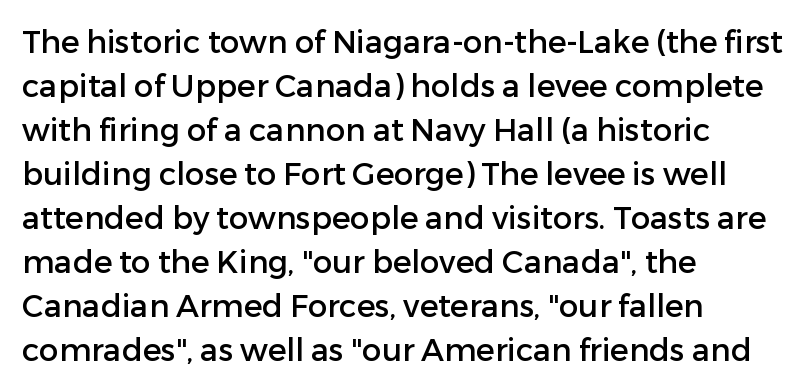
{"serif": "no", "italic": "no", "width": "normal", "stroke_contrast": "low", "x_height": "medium", "monospaced": "no", "underline": "no", "align": "left", "line_spacing": "normal", "line_spacing_ratio": 1.42, "letter_spacing": "normal", "letter_spacing_em": 0.0, "glyph_px": 31}
